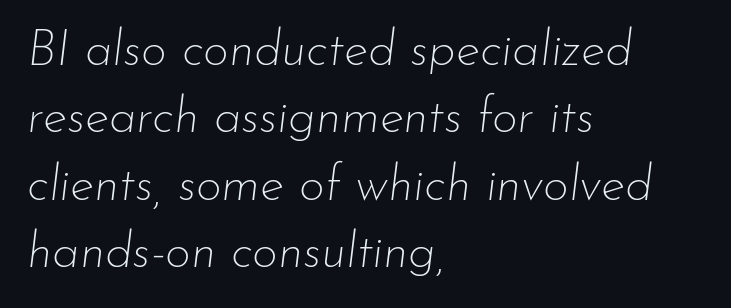
The text block is weighted toward the left margin, trailing off unevenly rightward. Characters follow at the spacing the type designer built in. No chunkiness to these letters — they're not bold. The letters are slanted; this is an italic face. Has an underline been added? It has not.
